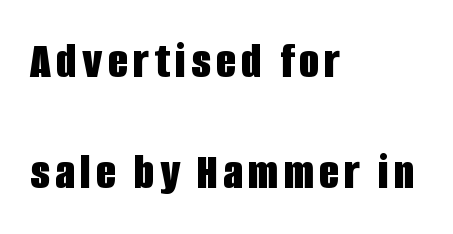
The image shows 52 px bold, condensed sans-serif type, upright; set left-aligned, loose line spacing (2.13x), not underlined; low stroke contrast and a large x-height.
